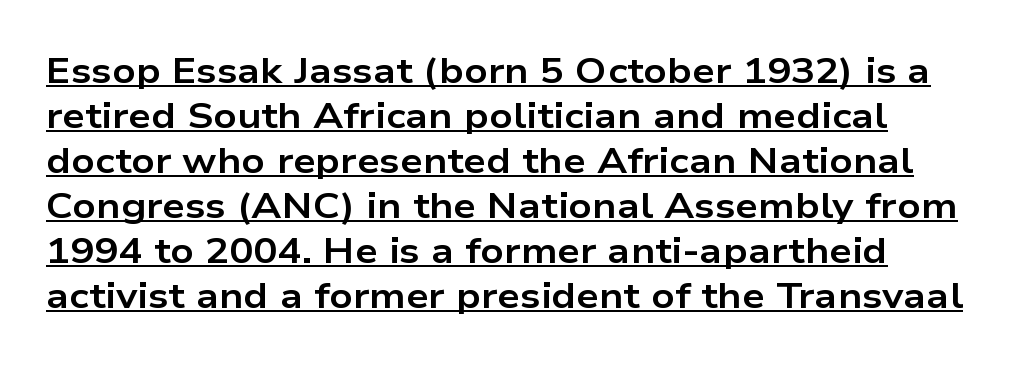
Stroke terminals: plain, sans-serif. Honestly, the row spacing looks completely unremarkable. A typographer would call this underscored text. These lines carry a lot of weight — the face is fully bold.
